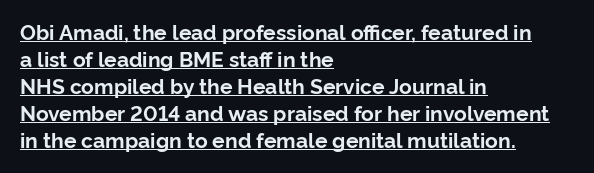
The image shows 21 px bold type, upright; set left-aligned, normal line spacing (1.28x), normal letter spacing, underlined.
